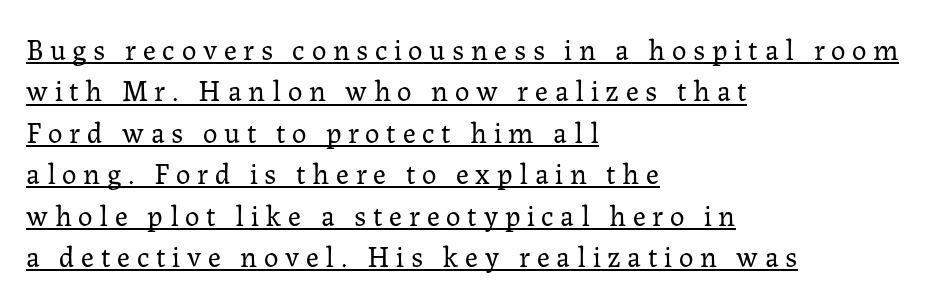
Caption: multi-line text, flush left, ragged right. The font family rendered here belongs to the serif group. Underlining? Definitely there. Is this a fixed-width face? No — the glyphs have proportional, varying widths. Normally led — the rows are evenly, conventionally spaced.
